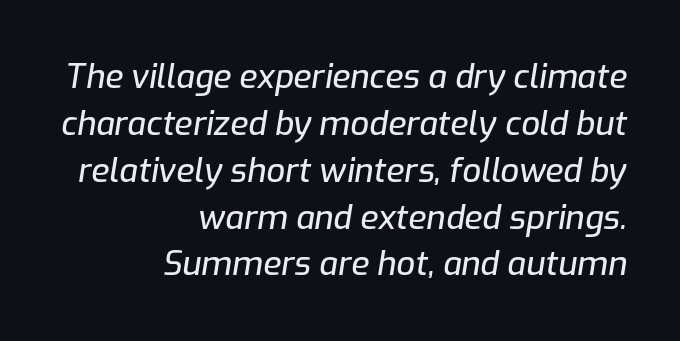
The specimen reads as italic at a glance. Vertically, the passage feels balanced, rows spaced as you'd expect. Character widths vary here, with narrow letters taking less room than wide ones. The passage shown has conventional tracking throughout. Plain, unruled lines of type.
